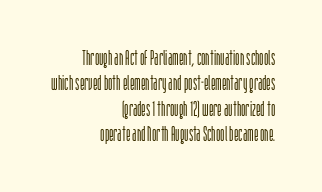
Q: Is the text bold? A: No.
Q: Is the text italic (slanted)? A: No, it is upright.
Q: Is the text underlined? A: No.
Q: How is the paragraph aligned? A: Right-aligned.
Q: Is the spacing between letters normal or unusually wide? A: Normal.
